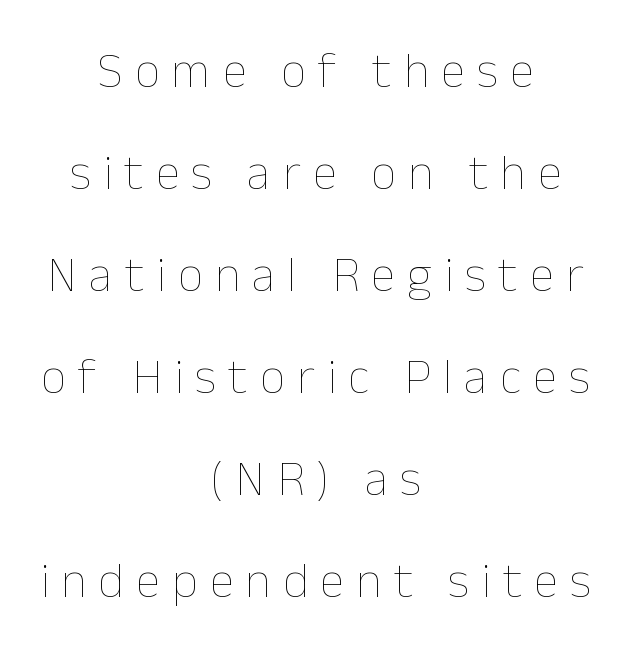
Q: Is the text bold? A: No.
Q: Is the text italic (slanted)? A: No, it is upright.
Q: Is the text underlined? A: No.
Q: How is the paragraph aligned? A: Centered.
Q: Is the spacing between letters normal or unusually wide? A: Unusually wide.
Q: Is the spacing between lines tight, normal or loose? A: Loose.
Q: Width (condensed, normal, or wide)? A: Normal.
Q: Stroke contrast? A: Low.
Q: x-height? A: Medium.
Q: Monospaced? A: No.
